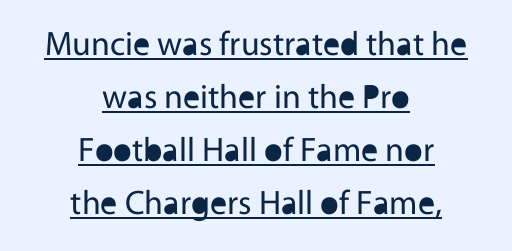
Note the varied advance widths — an 'i' is clearly narrower than an 'm'. Ascenders rise straight up at ninety degrees. Quick note: interline space is typical. The letters look calm and open, with moderate or lighter stems. The line texture is even and compact thanks to regular tracking. A baseline rule has been typeset under these characters.
